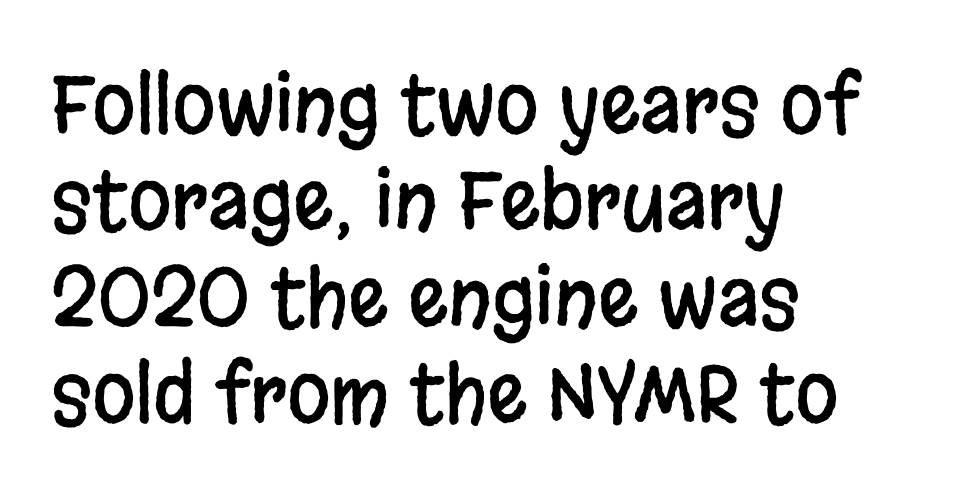
The image shows 79 px condensed sans-serif type, upright; set left-aligned, line spacing 1.22x, normal letter spacing, not underlined; low stroke contrast and a large x-height.
